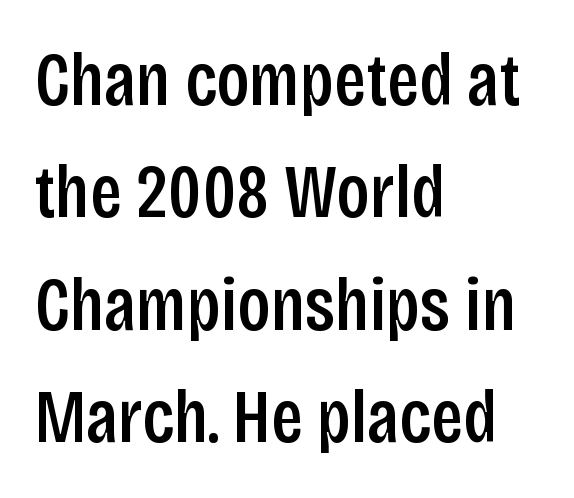
{"serif": "no", "italic": "no", "bold": "semi", "weight": "semibold", "width": "condensed", "stroke_contrast": "low", "x_height": "large", "monospaced": "no", "underline": "no", "align": "left", "line_spacing": "normal", "line_spacing_ratio": 1.48, "letter_spacing": "normal", "letter_spacing_em": 0.0, "glyph_px": 76}
